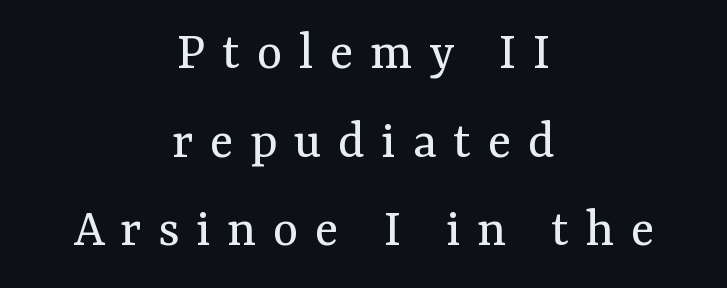
Q: Is the text bold? A: No.
Q: Is the text italic (slanted)? A: No, it is upright.
Q: Is the typeface a serif or a sans-serif typeface? A: Serif.
Q: Is the text underlined? A: No.
Q: How is the paragraph aligned? A: Centered.
Q: Is the spacing between letters normal or unusually wide? A: Unusually wide.
Q: Is the spacing between lines tight, normal or loose? A: Normal.
Q: Width (condensed, normal, or wide)? A: Normal.
Q: Stroke contrast? A: Medium.
Q: x-height? A: Medium.
Q: Monospaced? A: No.
